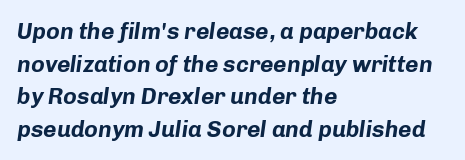
What's the leading like? Ordinary, nothing unusual. No extra tracking has been applied to these lines. The baseline area is clear. A student would call this left alignment; a typographer would say flush left, rag right. Typographic density is high because the face is bold.
